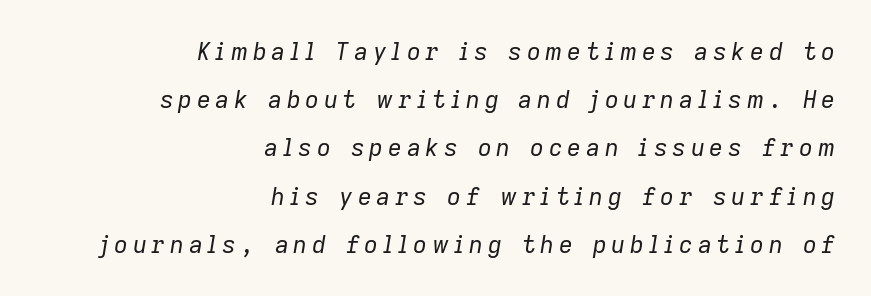
Compared with a typical body face, this is equally light or lighter still. The passage shown is not underscored anywhere. The text block is weighted toward the right margin, trailing off unevenly leftward. Is the letter spacing exaggerated? Yes — the characters are pushed far apart. The axis of the letterforms is tilted away from vertical.
